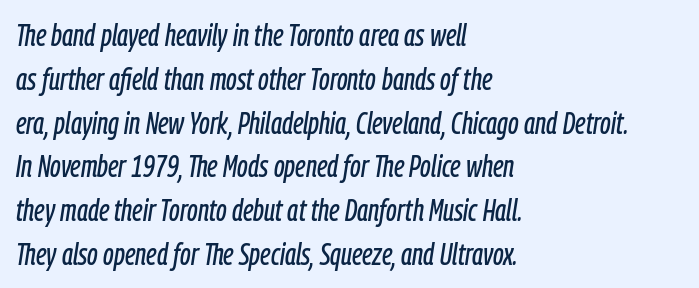
Left-aligned paragraph, ragged on the right. Spacing between characters is what you'd get straight out of the box. Honestly, there is no underline to notice here at all. Is this a fixed-width face? No — the glyphs have proportional, varying widths.
